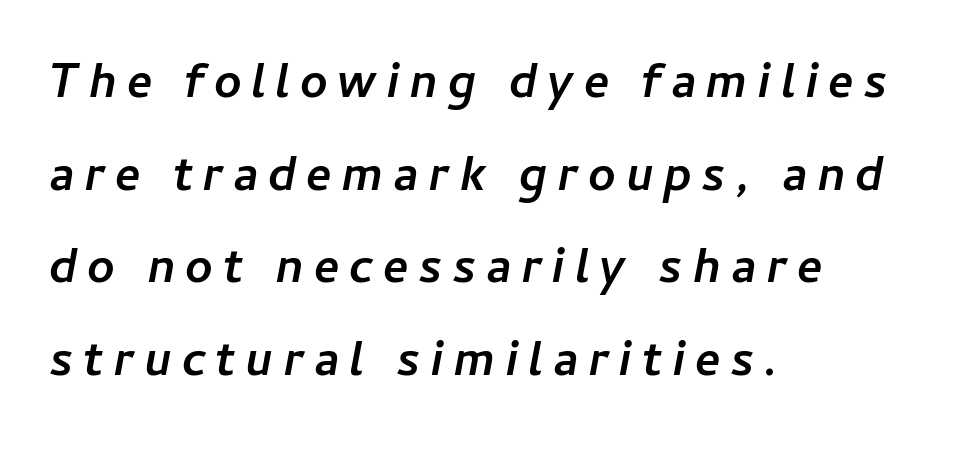
{"italic": "yes", "lean": "right", "slant_degrees": 11, "bold": "yes", "weight": "semibold", "width": "normal", "stroke_contrast": "low", "x_height": "medium", "monospaced": "no", "underline": "no", "align": "left", "line_spacing": "loose", "line_spacing_ratio": 1.93, "letter_spacing": "wide", "letter_spacing_em": 0.2, "glyph_px": 48}
